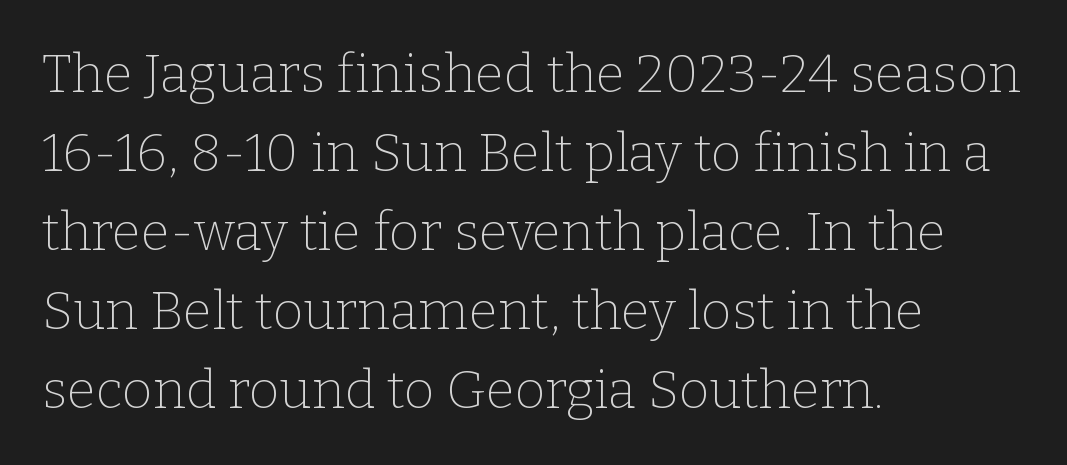
{"serif": "yes", "italic": "no", "bold": "no", "weight": "thin", "width": "normal", "stroke_contrast": "low", "x_height": "medium", "monospaced": "no", "underline": "no", "align": "left", "line_spacing": "normal", "line_spacing_ratio": 1.49, "letter_spacing": "normal", "letter_spacing_em": 0.0, "glyph_px": 53}
